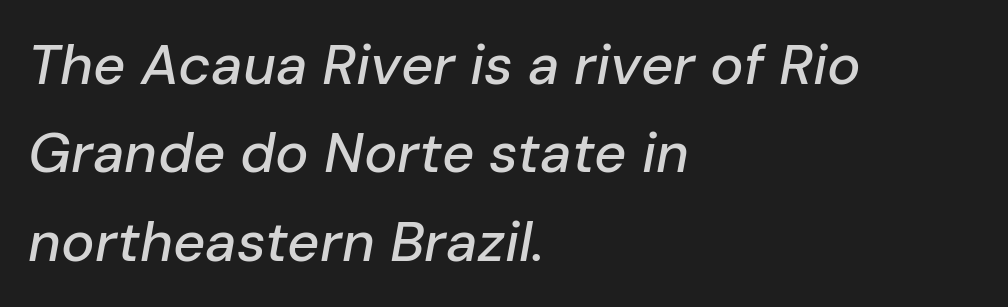
The gaps between neighbouring characters are ordinary and unremarkable. Does the leading feel generous? No, just average. The face used here has a pronounced slope to its letters. The face used here is proportionally spaced, like ordinary book or web type.
